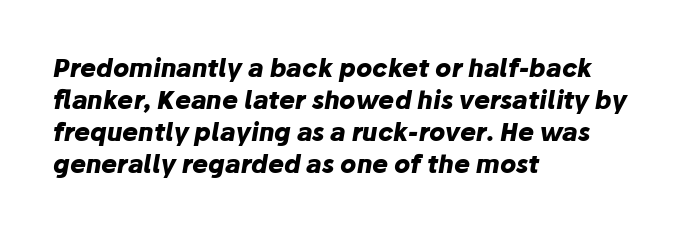
Slant detected: the letters are inclined. Just letters on the line, the space beneath them empty. A typesetter would call this zero additional tracking. As a designer I'd log this as weight 700, bold. Line spacing here is normal. This rendering uses left alignment, leaving the right contour irregular.
